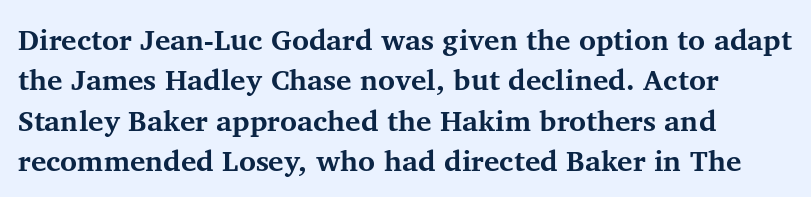
{"serif": "yes", "italic": "no", "bold": "yes", "weight": "bold", "width": "normal", "stroke_contrast": "medium", "x_height": "medium", "monospaced": "no", "underline": "no", "line_spacing": "normal", "line_spacing_ratio": 1.39, "letter_spacing": "normal", "letter_spacing_em": 0.0, "glyph_px": 29}
